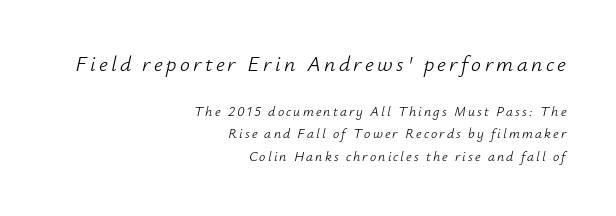
{"italic": "yes", "lean": "right", "slant_degrees": 12, "bold": "no", "underline": "no", "align": "right", "line_spacing": "normal", "line_spacing_ratio": 1.6, "larger_block": "first", "size_ratio": 1.57, "glyph_px": 22}
